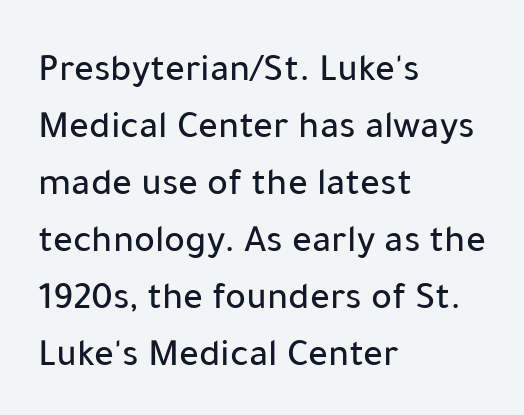
{"serif": "no", "italic": "no", "width": "normal", "stroke_contrast": "low", "x_height": "medium", "monospaced": "no", "underline": "no", "align": "left", "line_spacing": "normal", "line_spacing_ratio": 1.46, "letter_spacing": "normal", "letter_spacing_em": 0.0, "glyph_px": 39}
